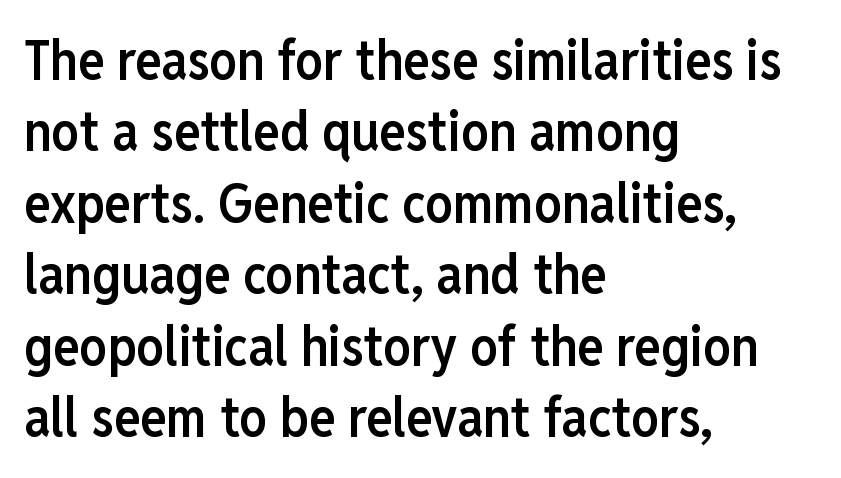
The image shows 55 px semibold, condensed sans-serif type, upright; set left-aligned, normal line spacing (1.3x), normal letter spacing, not underlined; low stroke contrast and a medium x-height.
